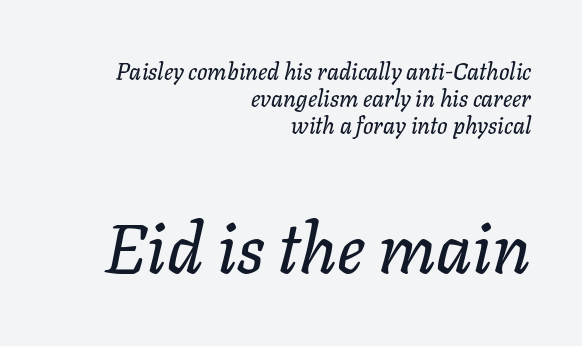
The image shows 69 px text type, italic (leaning right); set right-aligned, line spacing 1.17x, normal letter spacing, not underlined; the second (bottom) block is 3.0x larger; low stroke contrast and a medium x-height.
